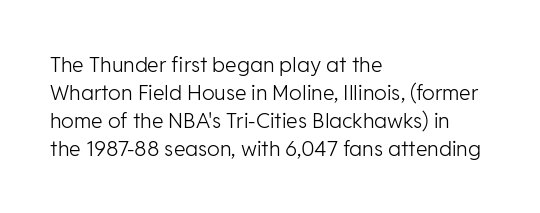
Q: Is the text bold? A: No.
Q: Is the text italic (slanted)? A: No, it is upright.
Q: Is the text underlined? A: No.
Q: How is the paragraph aligned? A: Left-aligned.
Q: Is the spacing between letters normal or unusually wide? A: Normal.
Q: Is the spacing between lines tight, normal or loose? A: Normal.
